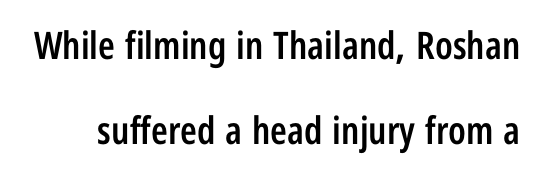
Q: Is the text bold? A: Semi-bold.
Q: Is the text italic (slanted)? A: No, it is upright.
Q: Is the typeface a serif or a sans-serif typeface? A: Sans-serif.
Q: Is the text underlined? A: No.
Q: Is the spacing between letters normal or unusually wide? A: Normal.
Q: Is the spacing between lines tight, normal or loose? A: Loose.
Q: Width (condensed, normal, or wide)? A: Condensed.
Q: Stroke contrast? A: Low.
Q: x-height? A: Medium.
Q: Monospaced? A: No.
